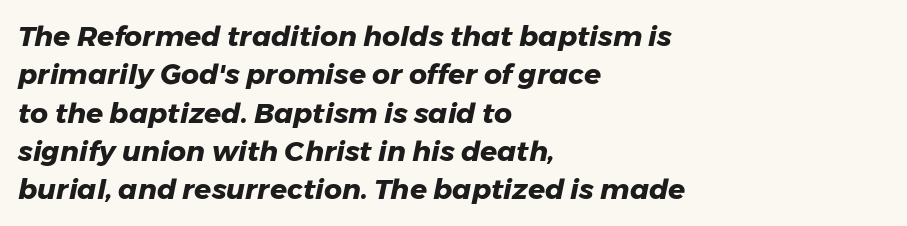
Normally led — the rows are evenly, conventionally spaced. In CSS terms this would be text-align: left. The face used here is proportionally spaced, like ordinary book or web type. Its strokes are broad and dark, the hallmark of bold type. There's an unmistakable incline to the writing here.
